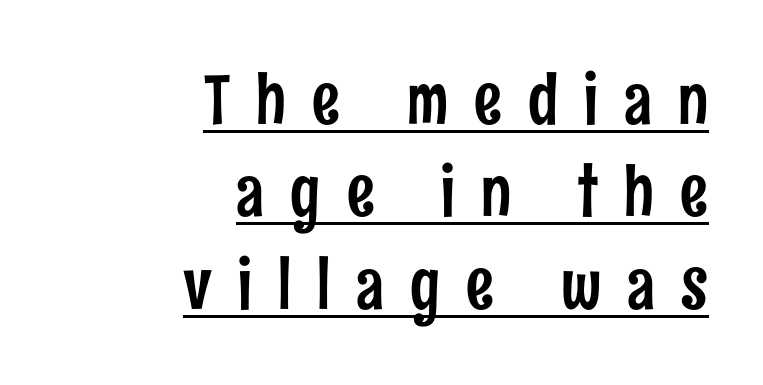
Q: Is the text italic (slanted)? A: No, it is upright.
Q: Is the typeface a serif or a sans-serif typeface? A: Sans-serif.
Q: Is the text underlined? A: Yes.
Q: How is the paragraph aligned? A: Right-aligned.
Q: Is the spacing between letters normal or unusually wide? A: Unusually wide.
Q: Is the spacing between lines tight, normal or loose? A: Normal.
Q: Width (condensed, normal, or wide)? A: Condensed.
Q: Stroke contrast? A: Low.
Q: x-height? A: Medium.
Q: Monospaced? A: No.
